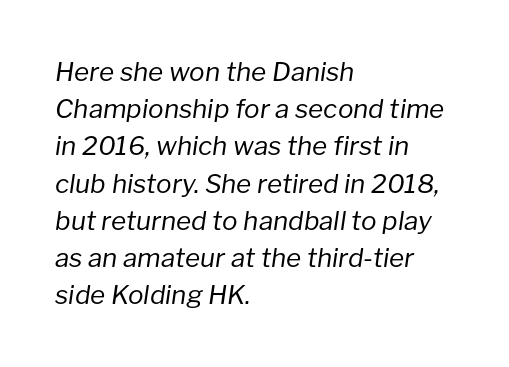
The image shows 26 px text type, italic (leaning right); set left-aligned, normal line spacing (1.43x), normal letter spacing, not underlined.
